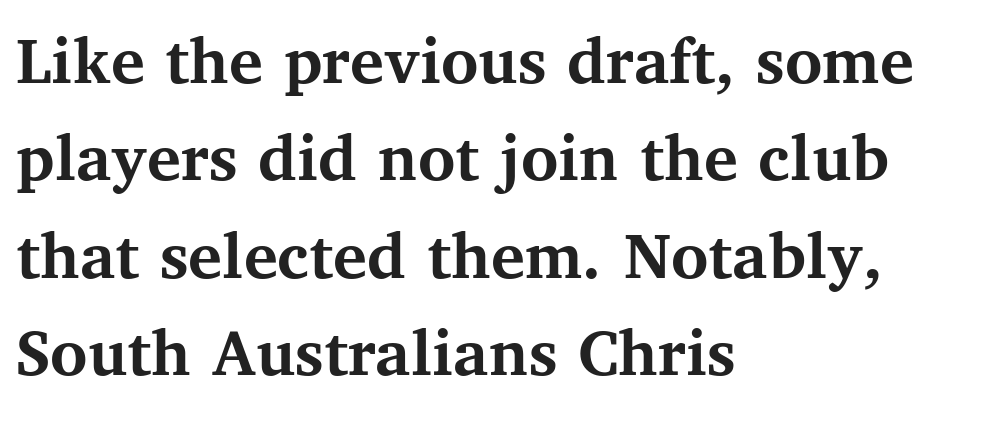
{"serif": "yes", "italic": "no", "bold": "yes", "weight": "semibold", "width": "normal", "stroke_contrast": "medium", "x_height": "medium", "monospaced": "no", "underline": "no", "align": "left", "line_spacing": "normal", "line_spacing_ratio": 1.37, "letter_spacing": "normal", "letter_spacing_em": 0.0, "glyph_px": 71}
